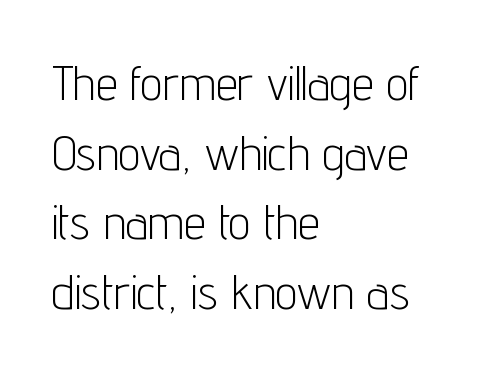
{"serif": "no", "italic": "no", "bold": "no", "weight": "light", "width": "condensed", "stroke_contrast": "low", "x_height": "medium", "monospaced": "no", "underline": "no", "align": "left", "line_spacing": "normal", "line_spacing_ratio": 1.42, "letter_spacing": "normal", "letter_spacing_em": 0.0, "glyph_px": 49}
